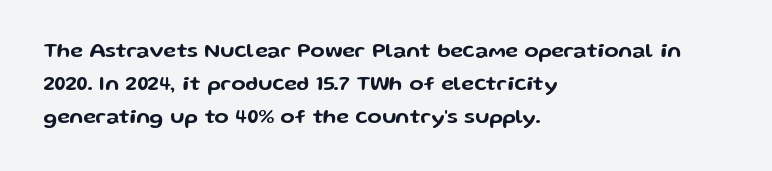
The image shows 21 px text type, upright; set left-aligned, normal line spacing (1.57x), normal letter spacing, not underlined.
